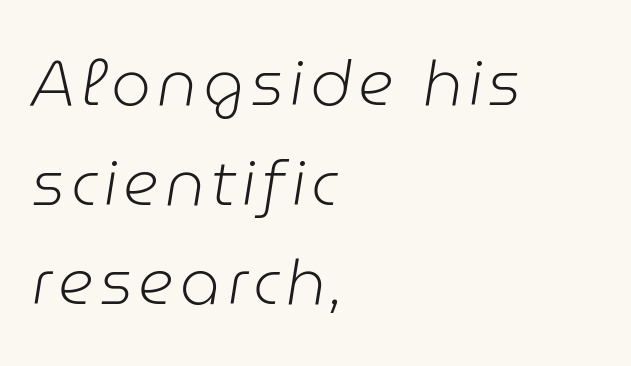
Where is the straight margin? On the left. When letters slant like this, we call the style italic. Proportional: the letters do not fall into vertical columns. The strokes are not fattened; the text isn't bold. Clear beneath every line of the passage.
